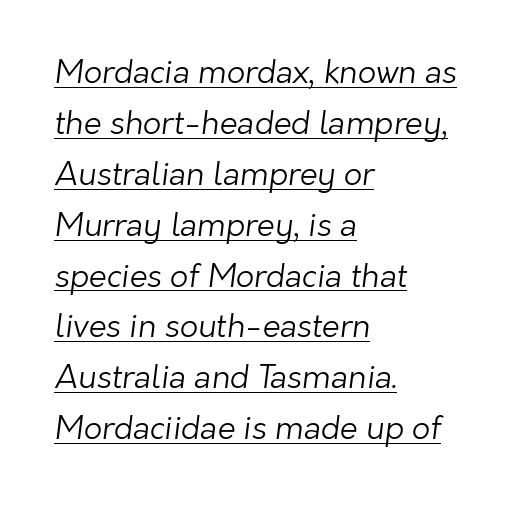
The image shows 32 px light sans-serif type; set left-aligned, normal line spacing (1.59x), normal letter spacing, underlined; low stroke contrast and a medium x-height.
